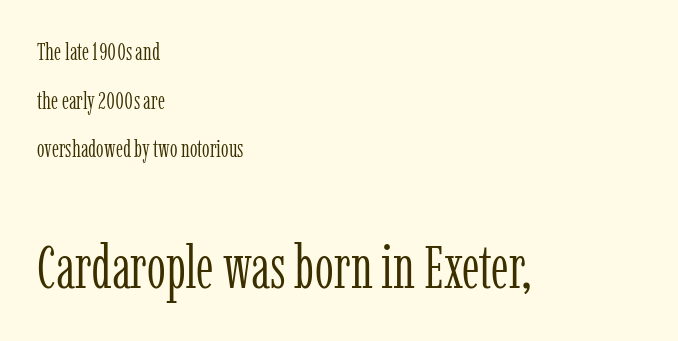
Q: Is the text bold? A: No.
Q: Is the text italic (slanted)? A: No, it is upright.
Q: Is the typeface a serif or a sans-serif typeface? A: Serif.
Q: Is the text underlined? A: No.
Q: How is the paragraph aligned? A: Left-aligned.
Q: Is the spacing between letters normal or unusually wide? A: Normal.
Q: Is the spacing between lines tight, normal or loose? A: Loose.
Q: Which block of text is set in a larger size, the first (top) or the second (bottom)? A: The second (bottom) one.
Q: Width (condensed, normal, or wide)? A: Condensed.
Q: Stroke contrast? A: Low.
Q: x-height? A: Medium.
Q: Monospaced? A: No.
